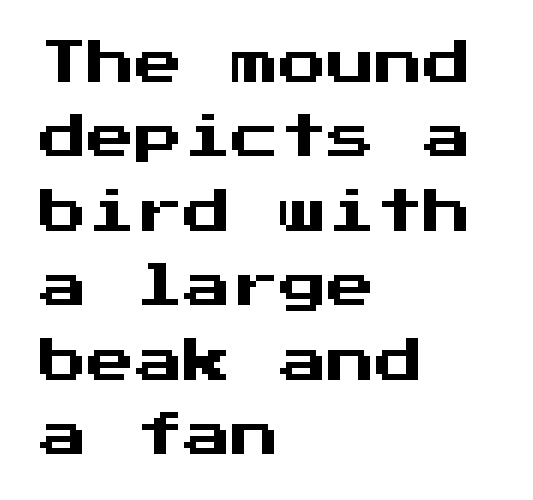
{"serif": "no", "italic": "no", "width": "normal", "stroke_contrast": "medium", "x_height": "medium", "monospaced": "yes", "underline": "no", "align": "left", "line_spacing": "normal", "line_spacing_ratio": 1.55, "letter_spacing": "normal", "letter_spacing_em": 0.0, "glyph_px": 48}
